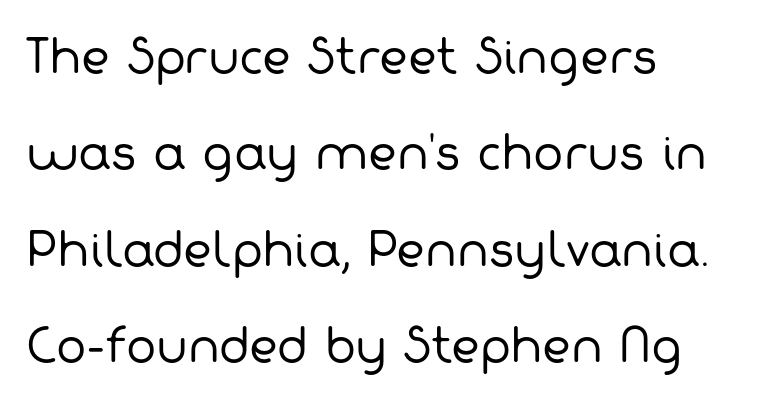
Q: Is the text bold? A: No.
Q: Is the typeface a serif or a sans-serif typeface? A: Sans-serif.
Q: Is the text underlined? A: No.
Q: How is the paragraph aligned? A: Left-aligned.
Q: Is the spacing between letters normal or unusually wide? A: Normal.
Q: Is the spacing between lines tight, normal or loose? A: Loose.
Q: Width (condensed, normal, or wide)? A: Normal.
Q: Stroke contrast? A: Low.
Q: x-height? A: Medium.
Q: Monospaced? A: No.
